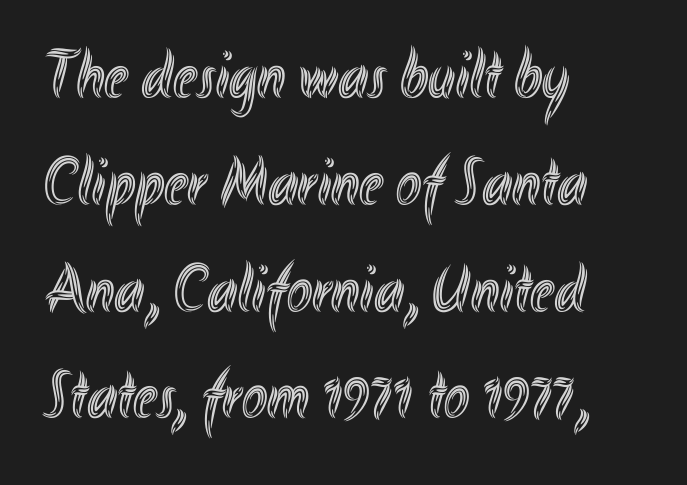
Check under the words: just untouched page. Is this a fixed-width face? No — the glyphs have proportional, varying widths. This block has exactly the height ordinary leading produces. These lines keep a tight, regular rhythm from letter to letter.
